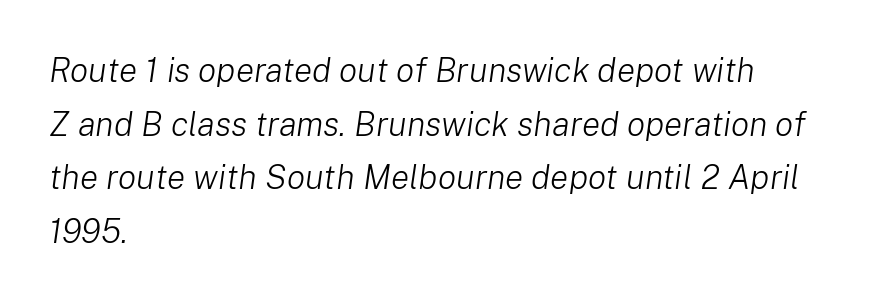
Q: Is the text bold? A: No.
Q: Is the text italic (slanted)? A: Yes, it leans right by about 8 degrees.
Q: Is the text underlined? A: No.
Q: How is the paragraph aligned? A: Left-aligned.
Q: Is the spacing between letters normal or unusually wide? A: Normal.
Q: Is the spacing between lines tight, normal or loose? A: Normal.
Q: Width (condensed, normal, or wide)? A: Normal.
Q: Stroke contrast? A: Low.
Q: x-height? A: Medium.
Q: Monospaced? A: No.
